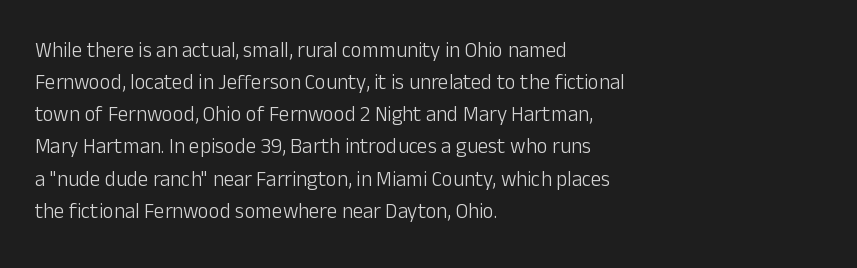
The image shows 21 px text type, upright; set left-aligned, normal line spacing (1.53x), normal letter spacing, not underlined.
